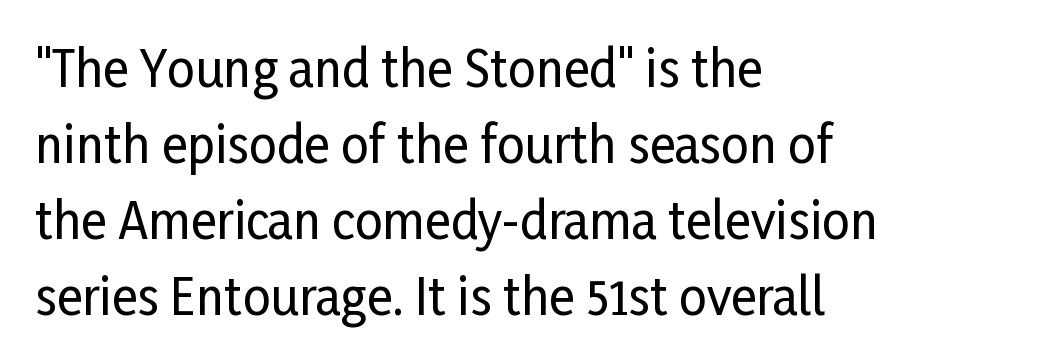
Q: Is the text italic (slanted)? A: No, it is upright.
Q: Is the typeface a serif or a sans-serif typeface? A: Sans-serif.
Q: Is the text underlined? A: No.
Q: How is the paragraph aligned? A: Left-aligned.
Q: Is the spacing between letters normal or unusually wide? A: Normal.
Q: Is the spacing between lines tight, normal or loose? A: Normal.
Q: Width (condensed, normal, or wide)? A: Condensed.
Q: Stroke contrast? A: Low.
Q: x-height? A: Medium.
Q: Monospaced? A: No.
